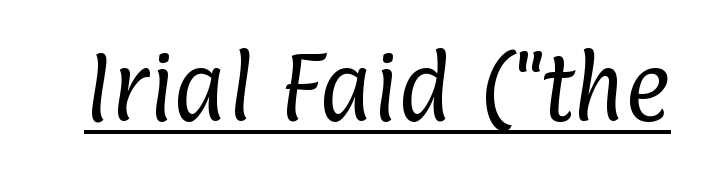
The image shows 78 px regular-weight, condensed sans-serif type; set normal letter spacing, underlined; low stroke contrast and a medium x-height.
